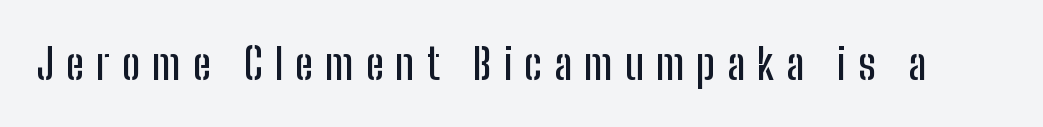
Spacing between characters has been opened up far beyond the box default. Letters rest on an invisible, unmarked baseline. The letters advance in unequal steps, a hallmark of proportional type. The axis of the letterforms is exactly vertical. Grotesque or geometric, the face here clearly has no serifs.
